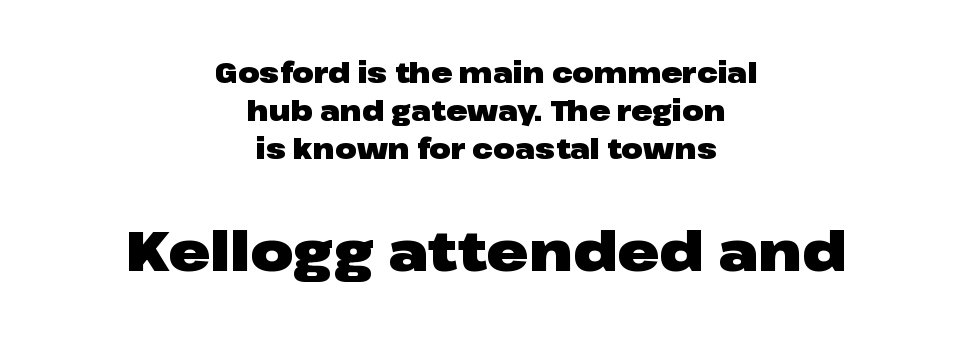
The typography opts for an upright posture over an oblique one. Each glyph is drawn with heavy, bold strokes. Here the second block reads like a headline and the first like body copy. The letters advance in unequal steps, a hallmark of proportional type. Observe the ordinary spacing: letters are neighbours, not strangers.
